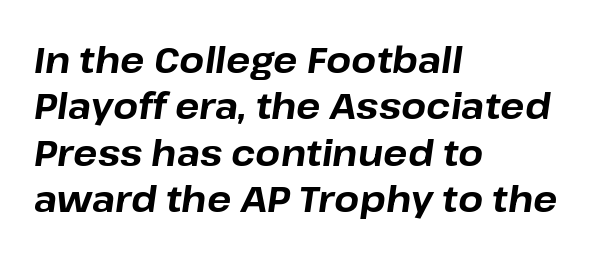
Q: Is the text bold? A: Yes.
Q: Is the text italic (slanted)? A: Yes, it leans right by about 8 degrees.
Q: Is the text underlined? A: No.
Q: How is the paragraph aligned? A: Left-aligned.
Q: Is the spacing between letters normal or unusually wide? A: Normal.
Q: Is the spacing between lines tight, normal or loose? A: Normal.
Q: Width (condensed, normal, or wide)? A: Normal.
Q: Stroke contrast? A: Low.
Q: x-height? A: Medium.
Q: Monospaced? A: No.
